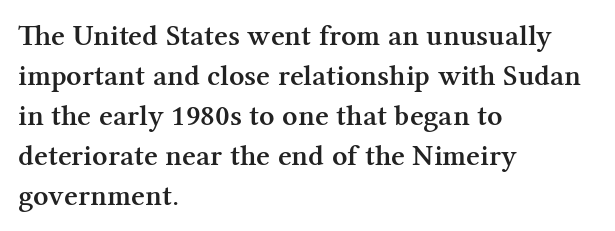
The image shows 30 px semibold serif type, upright; set left-aligned, normal line spacing (1.33x), normal letter spacing, not underlined; medium stroke contrast and a medium x-height.
